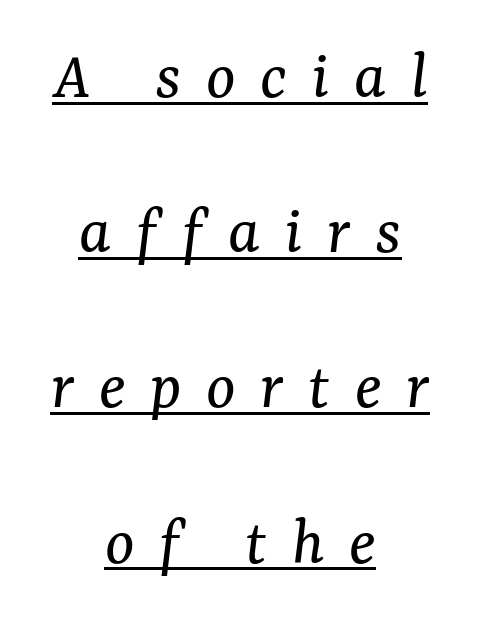
{"serif": "yes", "italic": "yes", "lean": "right", "slant_degrees": 7, "bold": "no", "weight": "regular", "width": "normal", "stroke_contrast": "medium", "x_height": "medium", "monospaced": "no", "underline": "yes", "align": "center", "line_spacing": "loose", "line_spacing_ratio": 2.25, "letter_spacing": "wide", "letter_spacing_em": 0.36, "glyph_px": 69}
